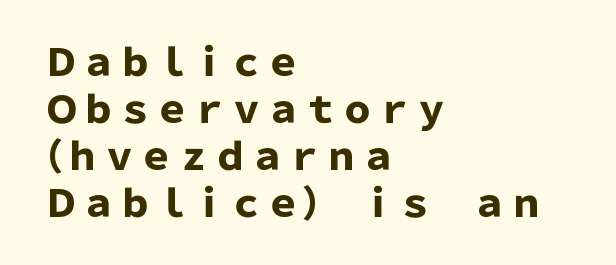
{"serif": "no", "italic": "no", "bold": "yes", "weight": "heavy", "width": "normal", "stroke_contrast": "low", "x_height": "medium", "monospaced": "no", "underline": "no", "align": "left", "line_spacing": "normal", "line_spacing_ratio": 1.27, "letter_spacing": "normal", "letter_spacing_em": 0.0, "glyph_px": 37}
